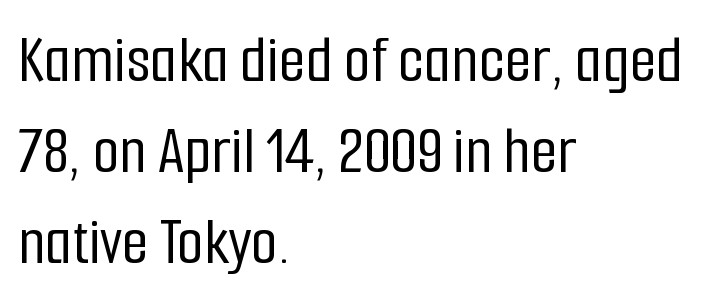
{"serif": "no", "italic": "no", "width": "condensed", "stroke_contrast": "low", "x_height": "medium", "monospaced": "no", "underline": "no", "align": "left", "line_spacing": "normal", "line_spacing_ratio": 1.32, "letter_spacing": "normal", "letter_spacing_em": 0.0, "glyph_px": 69}
